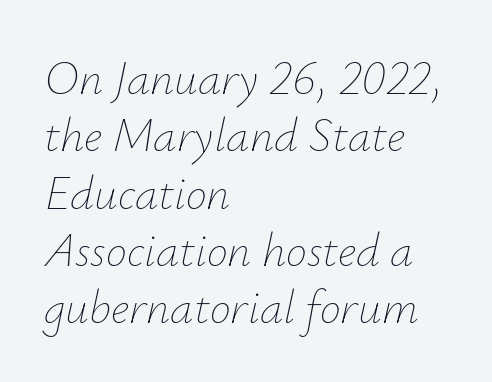
{"italic": "yes", "lean": "right", "slant_degrees": 12, "bold": "no", "weight": "thin", "width": "normal", "stroke_contrast": "low", "x_height": "small", "monospaced": "no", "underline": "no", "align": "left", "line_spacing_ratio": 1.22, "letter_spacing": "normal", "letter_spacing_em": 0.0, "glyph_px": 47}
